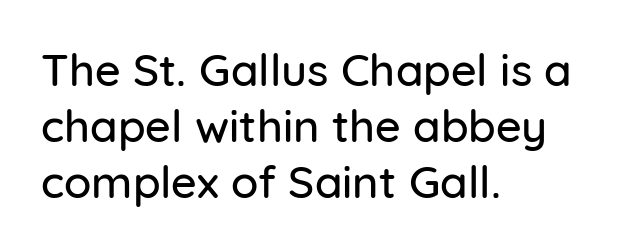
Q: Is the text italic (slanted)? A: No, it is upright.
Q: Is the typeface a serif or a sans-serif typeface? A: Sans-serif.
Q: Is the text underlined? A: No.
Q: How is the paragraph aligned? A: Left-aligned.
Q: Is the spacing between letters normal or unusually wide? A: Normal.
Q: Is the spacing between lines tight, normal or loose? A: Normal.
Q: Width (condensed, normal, or wide)? A: Normal.
Q: Stroke contrast? A: Low.
Q: x-height? A: Medium.
Q: Monospaced? A: No.
